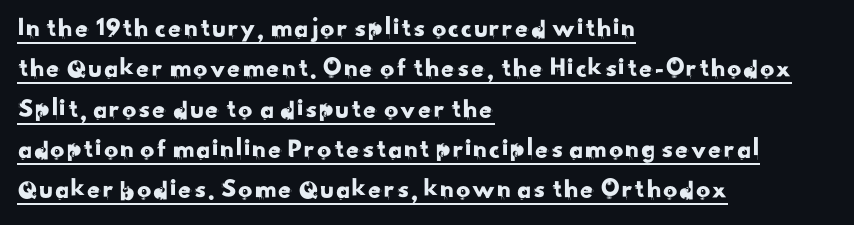
{"serif": "no", "width": "normal", "stroke_contrast": "low", "x_height": "small", "monospaced": "no", "underline": "yes", "align": "left", "line_spacing": "normal", "line_spacing_ratio": 1.44, "letter_spacing": "normal", "letter_spacing_em": 0.0, "glyph_px": 28}
